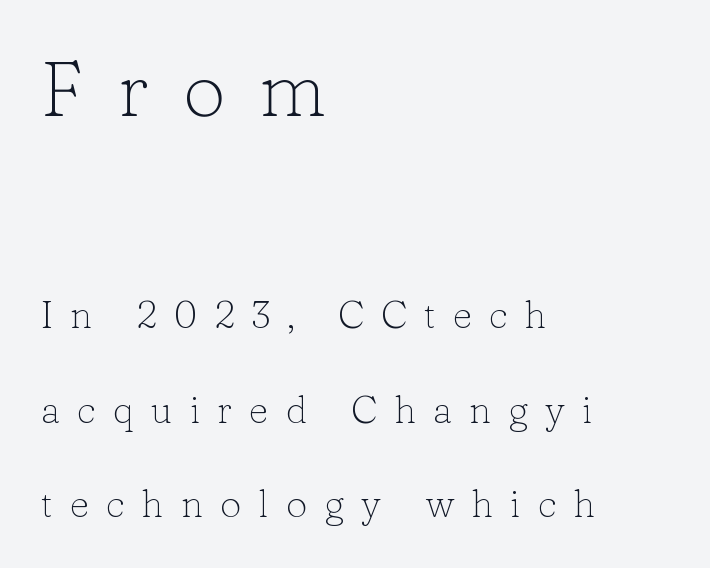
{"serif": "yes", "italic": "no", "bold": "no", "weight": "light", "width": "normal", "stroke_contrast": "low", "x_height": "medium", "monospaced": "no", "underline": "no", "align": "left", "line_spacing": "loose", "line_spacing_ratio": 2.48, "letter_spacing": "wide", "letter_spacing_em": 0.45, "larger_block": "first", "size_ratio": 2.0, "glyph_px": 76}
